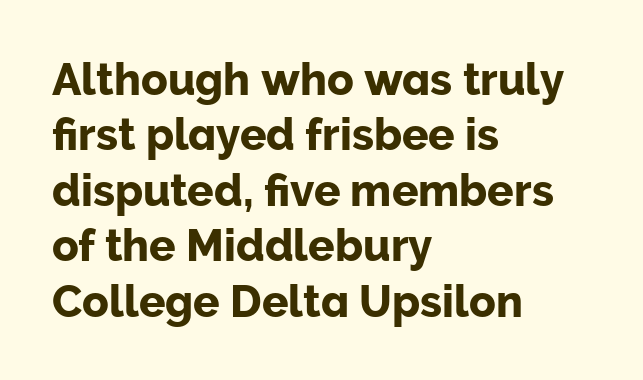
If you drew a line through each stem, it would be perfectly vertical. You can tell from the bare stems that sans-serif type was used. The rendering uses natural spacing where letterforms have individual widths. Caption: standard tracking, unaltered. Short and long lines alike share a common starting point at left. Quick note: underline off.
